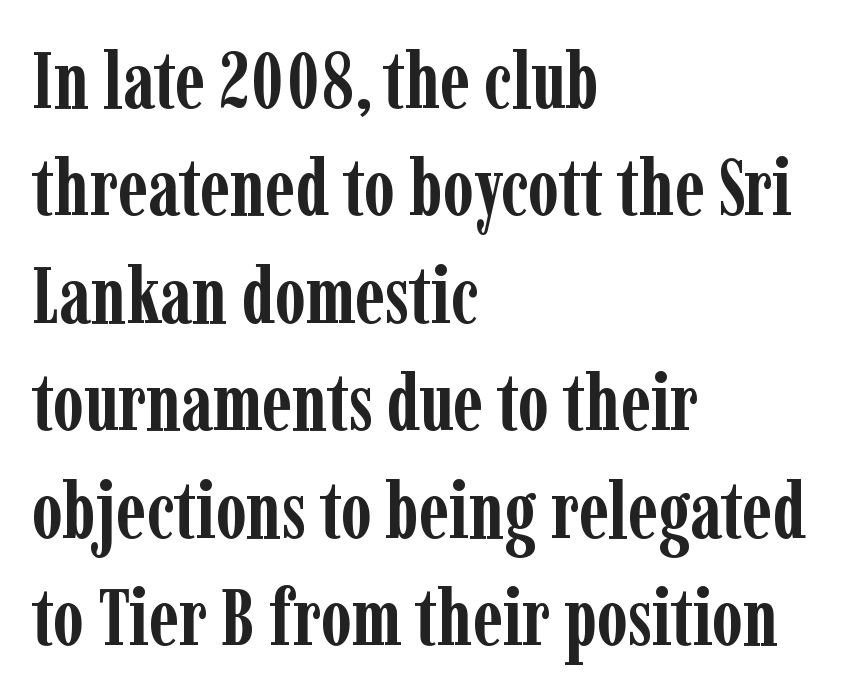
Q: Is the text bold? A: Yes.
Q: Is the text italic (slanted)? A: No, it is upright.
Q: Is the typeface a serif or a sans-serif typeface? A: Serif.
Q: Is the text underlined? A: No.
Q: How is the paragraph aligned? A: Left-aligned.
Q: Is the spacing between letters normal or unusually wide? A: Normal.
Q: Is the spacing between lines tight, normal or loose? A: Normal.
Q: Width (condensed, normal, or wide)? A: Condensed.
Q: Stroke contrast? A: Low.
Q: x-height? A: Medium.
Q: Monospaced? A: No.
